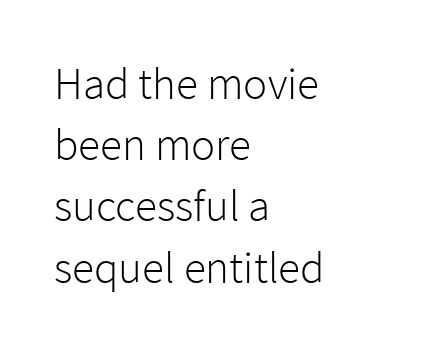
Q: Is the text bold? A: No.
Q: Is the text italic (slanted)? A: No, it is upright.
Q: Is the typeface a serif or a sans-serif typeface? A: Sans-serif.
Q: Is the text underlined? A: No.
Q: How is the paragraph aligned? A: Left-aligned.
Q: Is the spacing between letters normal or unusually wide? A: Normal.
Q: Is the spacing between lines tight, normal or loose? A: Normal.
Q: Width (condensed, normal, or wide)? A: Normal.
Q: Stroke contrast? A: Low.
Q: x-height? A: Medium.
Q: Monospaced? A: No.
